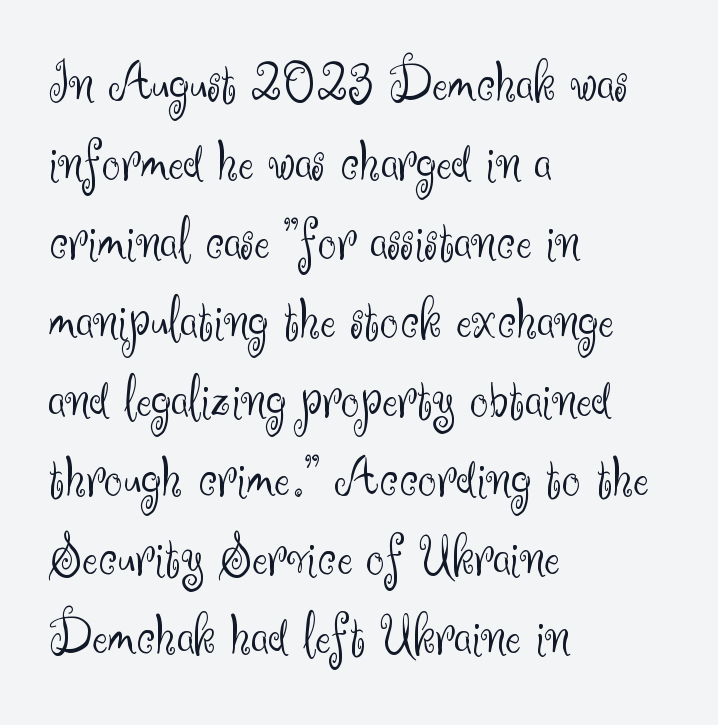
The image shows 59 px light sans-serif type, upright; set left-aligned, normal line spacing (1.34x), normal letter spacing, not underlined; medium stroke contrast and a small x-height.
